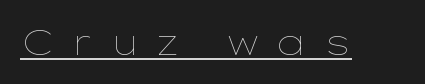
Is there any slant? The stems are plumb. Display-style spreading of the glyphs; the letterfit is very open. A typesetter would call this proportional, since set widths differ per character. A quiet, ordinary-to-light weight characterises the typeface. Somebody hit Ctrl+U on this one — the words are underlined.
